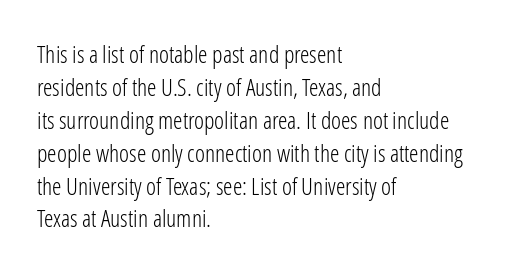
Q: Is the text bold? A: No.
Q: Is the text italic (slanted)? A: No, it is upright.
Q: Is the text underlined? A: No.
Q: How is the paragraph aligned? A: Left-aligned.
Q: Is the spacing between letters normal or unusually wide? A: Normal.
Q: Is the spacing between lines tight, normal or loose? A: Normal.
